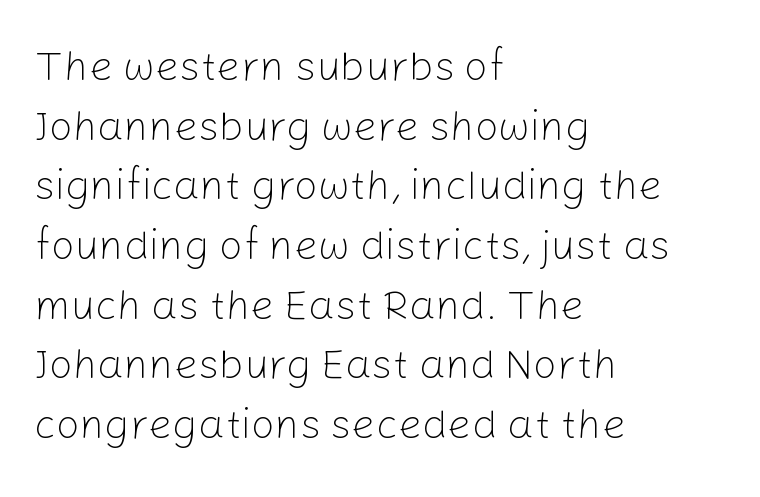
Q: Is the text bold? A: No.
Q: Is the text italic (slanted)? A: No, it is upright.
Q: Is the typeface a serif or a sans-serif typeface? A: Sans-serif.
Q: Is the text underlined? A: No.
Q: How is the paragraph aligned? A: Left-aligned.
Q: Is the spacing between letters normal or unusually wide? A: Normal.
Q: Is the spacing between lines tight, normal or loose? A: Normal.
Q: Width (condensed, normal, or wide)? A: Normal.
Q: Stroke contrast? A: Low.
Q: x-height? A: Medium.
Q: Monospaced? A: No.
